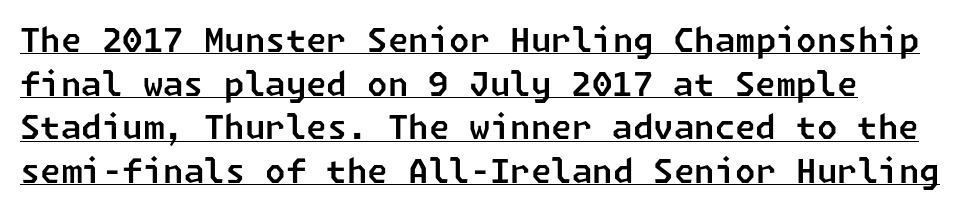
{"serif": "no", "width": "normal", "stroke_contrast": "low", "x_height": "medium", "underline": "yes", "line_spacing": "normal", "line_spacing_ratio": 1.32, "letter_spacing": "normal", "letter_spacing_em": 0.0, "glyph_px": 33}
